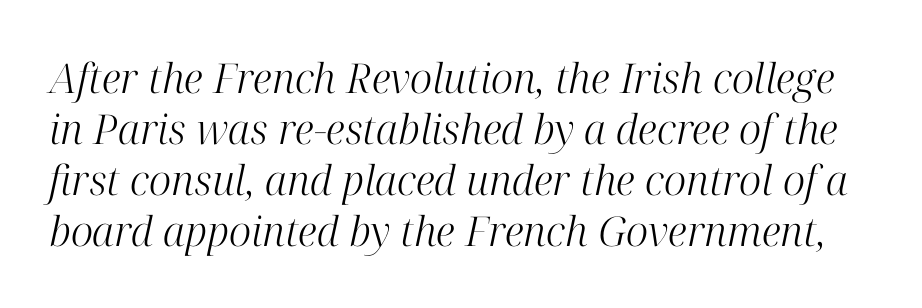
{"serif": "yes", "italic": "yes", "lean": "right", "slant_degrees": 12, "bold": "no", "weight": "light", "width": "normal", "stroke_contrast": "high", "x_height": "medium", "monospaced": "no", "underline": "no", "line_spacing_ratio": 1.24, "letter_spacing": "normal", "letter_spacing_em": 0.0, "glyph_px": 41}
